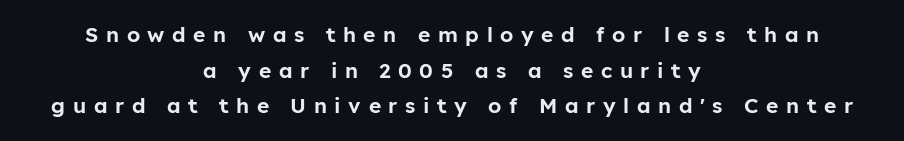
The image shows 21 px text type, upright; set centered, normal line spacing (1.7x), unusually wide letter spacing (+0.36 em), not underlined.
